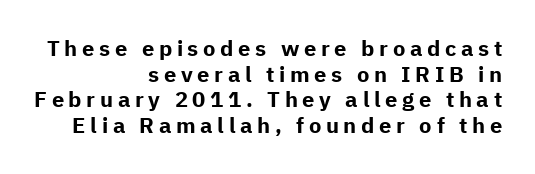
Q: Is the text bold? A: Yes.
Q: Is the text italic (slanted)? A: No, it is upright.
Q: Is the text underlined? A: No.
Q: How is the paragraph aligned? A: Right-aligned.
Q: Is the spacing between letters normal or unusually wide? A: Unusually wide.
